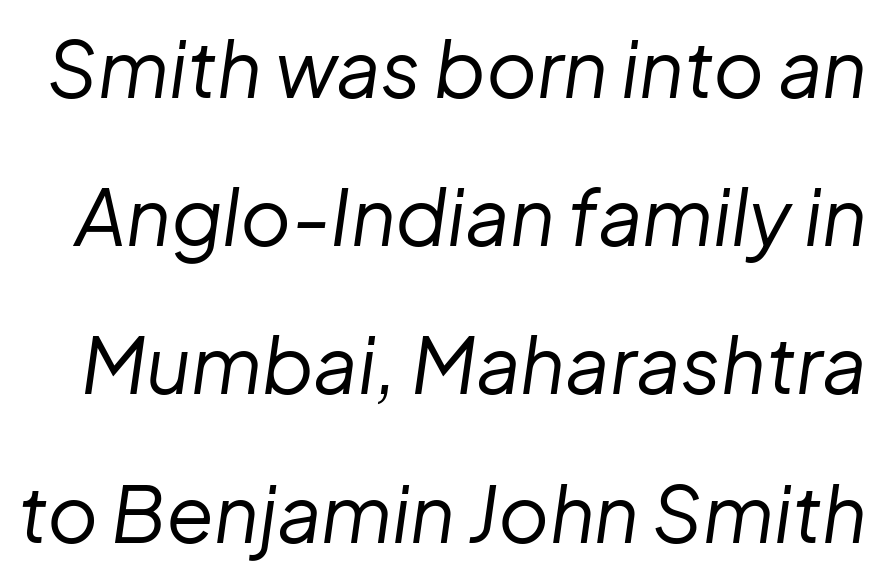
Q: Is the text bold? A: No.
Q: Is the text italic (slanted)? A: Yes, it leans right by about 8 degrees.
Q: Is the text underlined? A: No.
Q: Is the spacing between letters normal or unusually wide? A: Normal.
Q: Is the spacing between lines tight, normal or loose? A: Loose.
Q: Width (condensed, normal, or wide)? A: Normal.
Q: Stroke contrast? A: Low.
Q: x-height? A: Medium.
Q: Monospaced? A: No.
